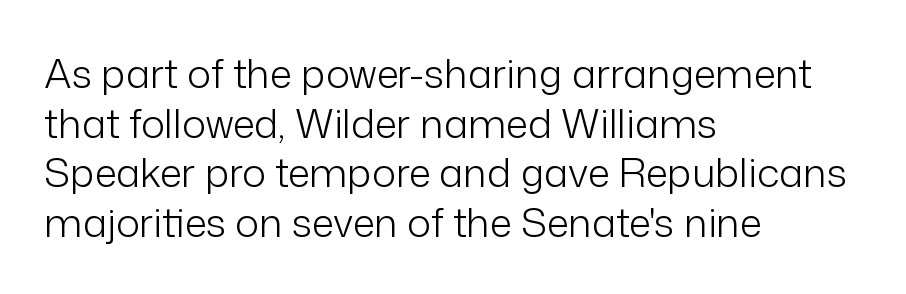
The image shows 40 px light sans-serif type, upright; set left-aligned, line spacing 1.24x, normal letter spacing, not underlined; low stroke contrast and a medium x-height.
